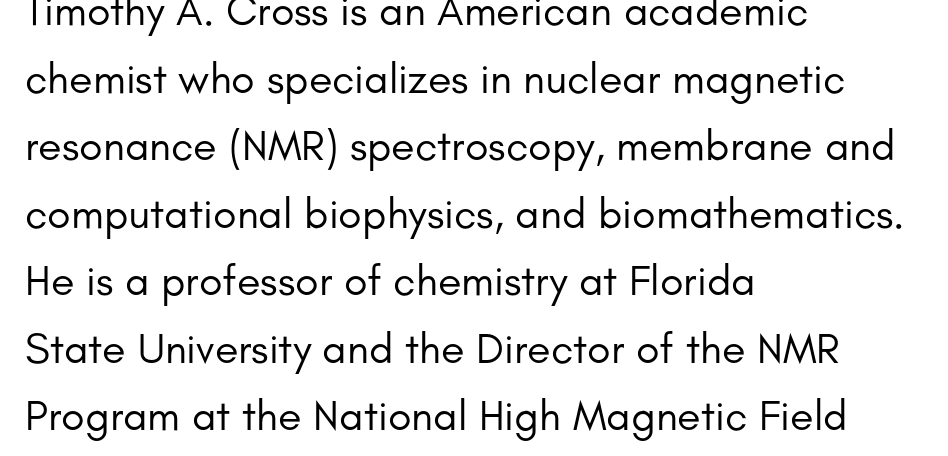
The rows are spaced the way most documents space them. Bare-footed words on every line. Character widths vary here, with narrow letters taking less room than wide ones. A typesetter would call this zero additional tracking.
